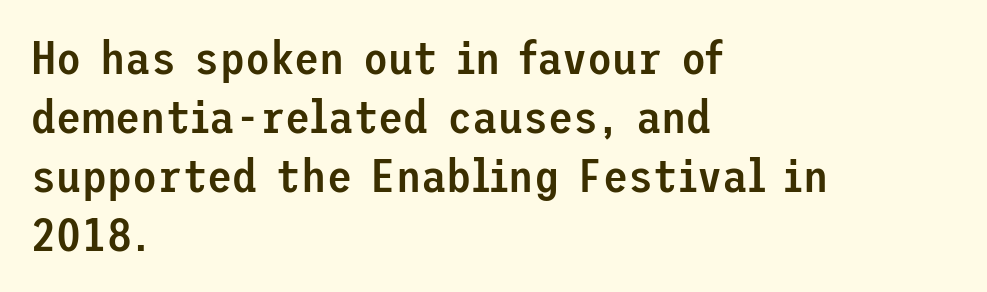
{"serif": "no", "italic": "no", "bold": "semi", "weight": "semibold", "width": "normal", "stroke_contrast": "low", "x_height": "medium", "underline": "no", "align": "left", "line_spacing": "normal", "line_spacing_ratio": 1.28, "letter_spacing": "normal", "letter_spacing_em": 0.0, "glyph_px": 46}
